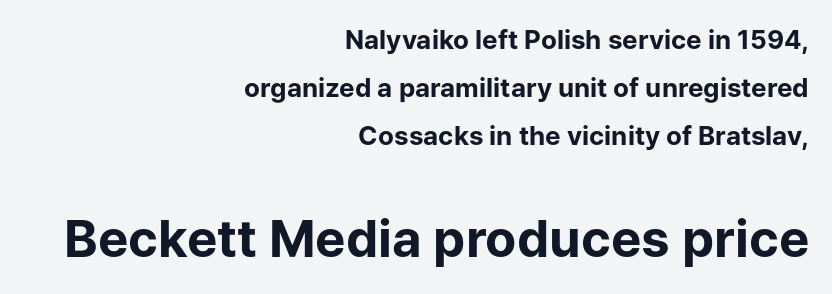
{"serif": "no", "italic": "no", "bold": "yes", "weight": "bold", "width": "normal", "stroke_contrast": "low", "x_height": "medium", "monospaced": "no", "underline": "no", "align": "right", "line_spacing_ratio": 1.84, "letter_spacing": "normal", "letter_spacing_em": 0.0, "larger_block": "second", "size_ratio": 1.96, "glyph_px": 51}
